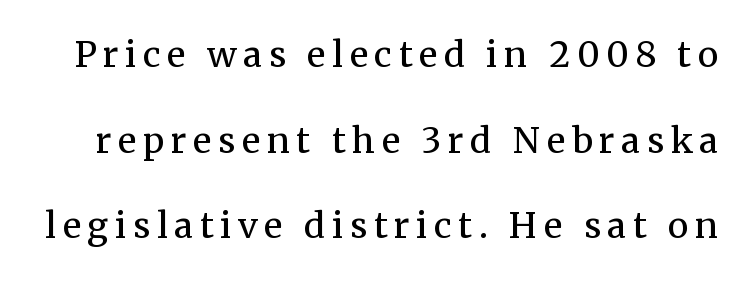
{"serif": "yes", "italic": "no", "bold": "no", "weight": "regular", "width": "normal", "stroke_contrast": "medium", "x_height": "medium", "monospaced": "no", "underline": "no", "line_spacing": "loose", "line_spacing_ratio": 2.45, "glyph_px": 35}
